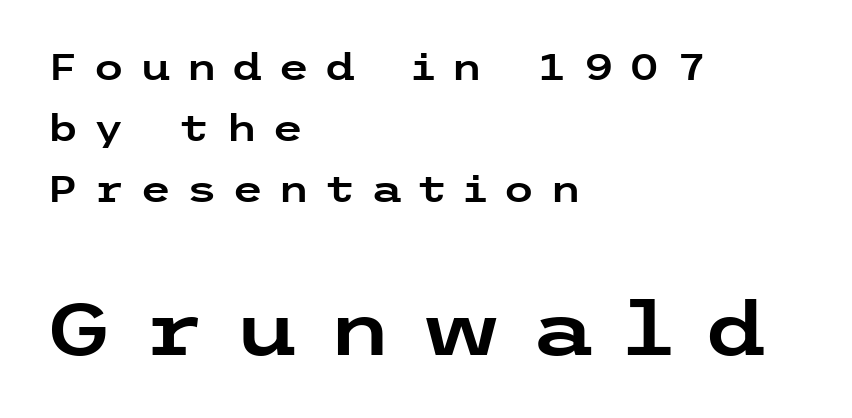
{"serif": "no", "italic": "no", "width": "wide", "stroke_contrast": "low", "x_height": "medium", "underline": "no", "align": "left", "line_spacing": "normal", "line_spacing_ratio": 1.69, "letter_spacing": "wide", "letter_spacing_em": 0.41, "larger_block": "second", "size_ratio": 2.03, "glyph_px": 73}
